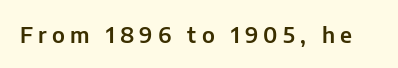
The gaps between neighbouring characters are conspicuously large. The baseline area is clear. Does the lettering tilt? It doesn't — this is upright.
